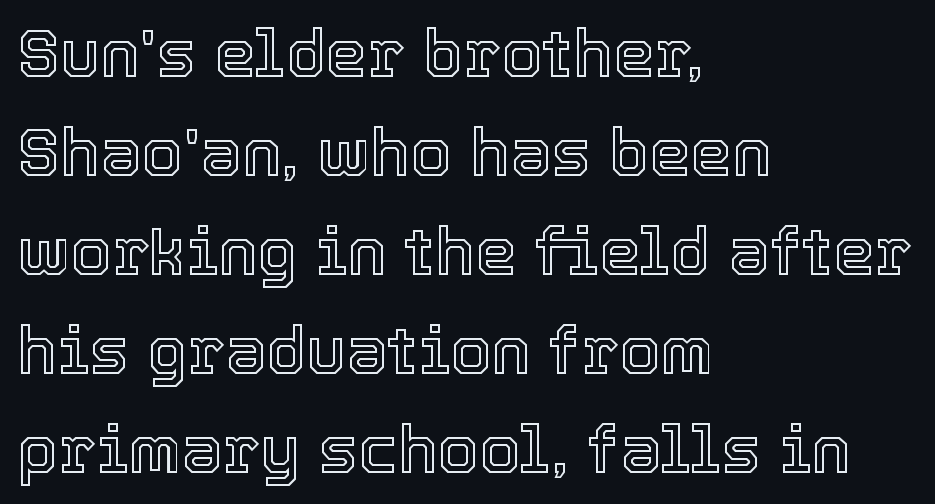
{"italic": "no", "width": "normal", "x_height": "medium", "monospaced": "no", "underline": "no", "align": "left", "line_spacing": "normal", "line_spacing_ratio": 1.5, "letter_spacing": "normal", "letter_spacing_em": 0.0, "glyph_px": 66}
